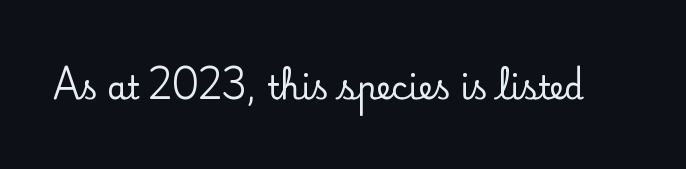
The image shows 32 px text type, upright; set normal letter spacing, not underlined; low stroke contrast and a small x-height.
